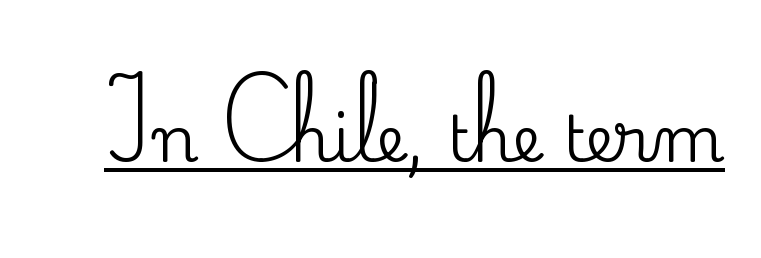
{"serif": "yes", "italic": "no", "width": "normal", "stroke_contrast": "medium", "x_height": "small", "monospaced": "no", "underline": "yes", "letter_spacing": "normal", "letter_spacing_em": 0.0, "glyph_px": 64}
